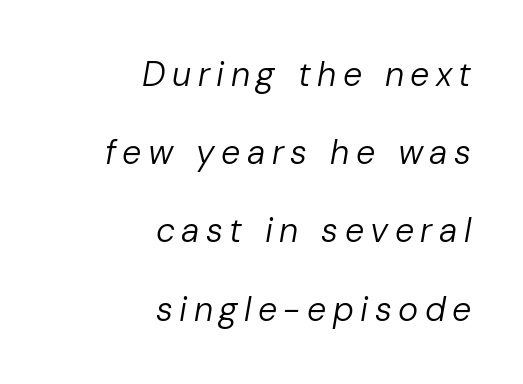
Q: Is the text bold? A: No.
Q: Is the text italic (slanted)? A: Yes, it leans right by about 10 degrees.
Q: Is the text underlined? A: No.
Q: How is the paragraph aligned? A: Right-aligned.
Q: Is the spacing between lines tight, normal or loose? A: Loose.
Q: Width (condensed, normal, or wide)? A: Normal.
Q: Stroke contrast? A: Low.
Q: x-height? A: Medium.
Q: Monospaced? A: No.
